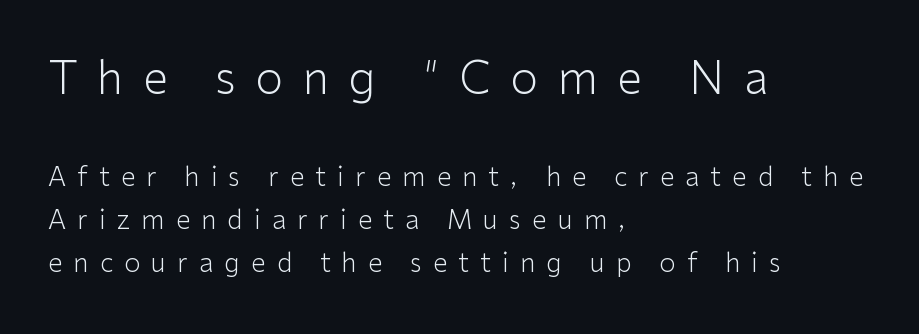
The image shows 45 px light sans-serif type, upright; set left-aligned, normal line spacing (1.66x), unusually wide letter spacing (+0.43 em), not underlined; the first (top) block is 1.73x larger; low stroke contrast and a medium x-height.
